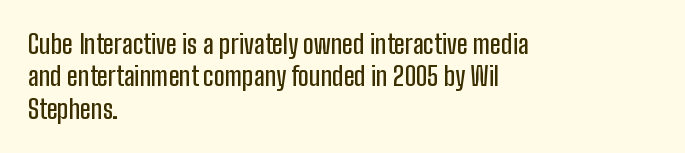
The image shows 26 px text type, upright; set left-aligned, normal line spacing (1.25x), normal letter spacing, not underlined.
